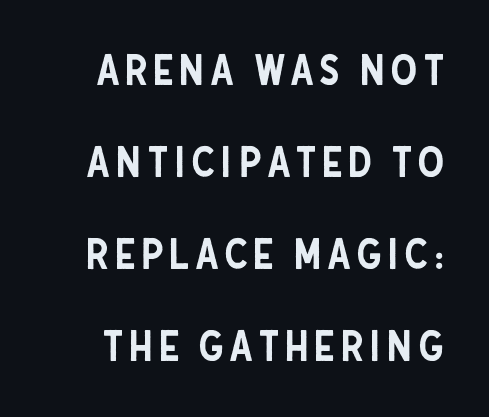
The image shows 42 px condensed sans-serif type, upright; set loose line spacing (2.19x), not underlined; low stroke contrast and a large x-height.
